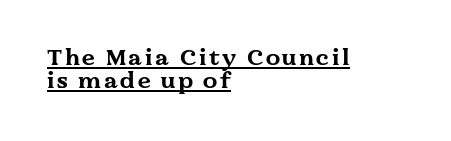
{"italic": "no", "bold": "yes", "underline": "yes", "align": "left", "line_spacing": "tight", "line_spacing_ratio": 1.0, "glyph_px": 23}
